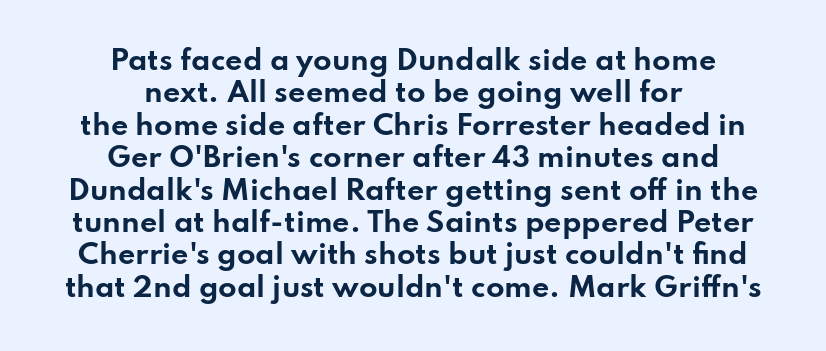
{"italic": "no", "bold": "yes", "underline": "no", "align": "center", "line_spacing_ratio": 1.2, "letter_spacing": "normal", "letter_spacing_em": 0.0, "glyph_px": 27}
